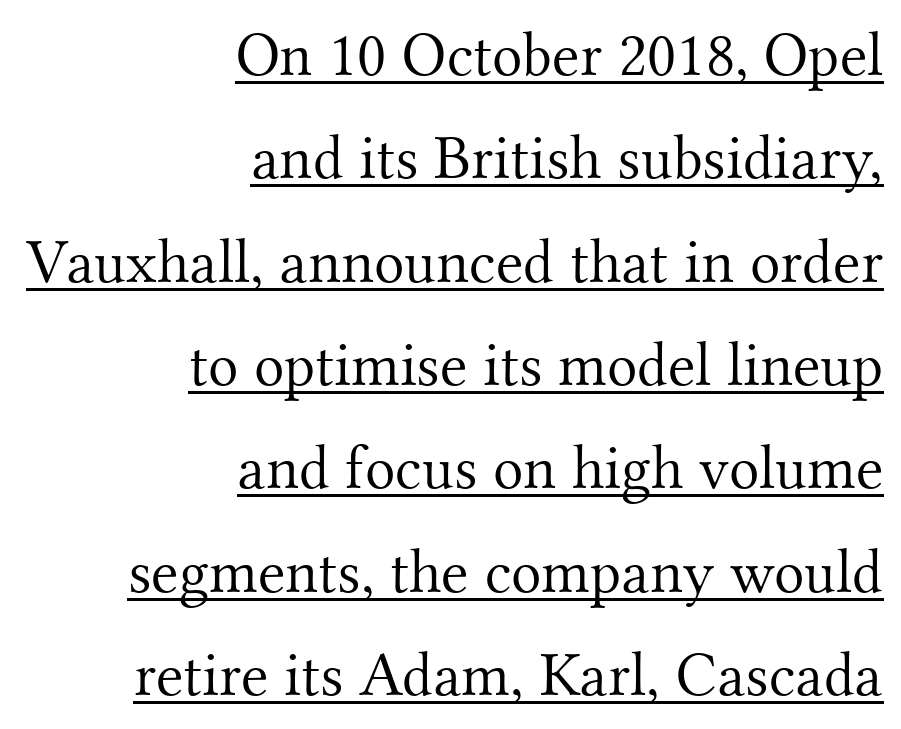
The image shows 63 px light serif type, upright; set right-aligned, normal line spacing (1.64x), normal letter spacing, underlined; medium stroke contrast and a small x-height.
